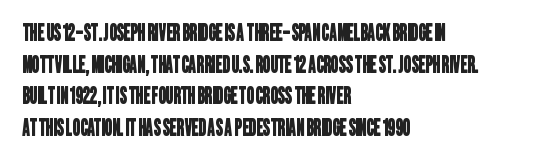
The image shows 23 px text type; set left-aligned, normal line spacing (1.38x), normal letter spacing, not underlined.
